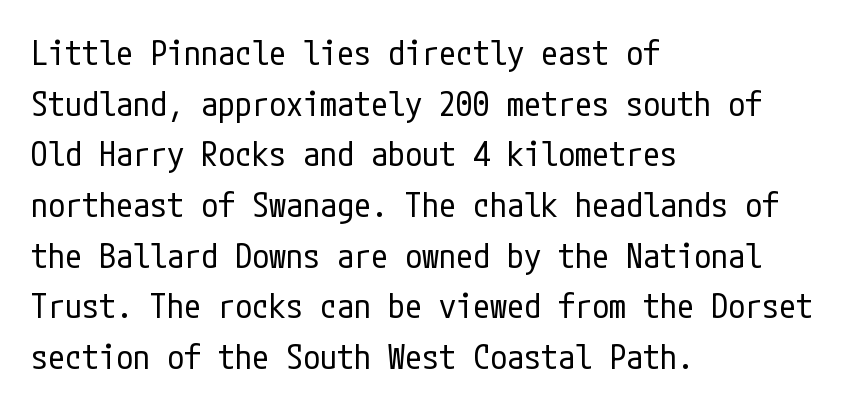
{"serif": "no", "italic": "no", "bold": "no", "weight": "regular", "width": "condensed", "stroke_contrast": "low", "x_height": "medium", "underline": "no", "align": "left", "line_spacing": "normal", "line_spacing_ratio": 1.49, "letter_spacing": "normal", "letter_spacing_em": 0.0, "glyph_px": 34}
